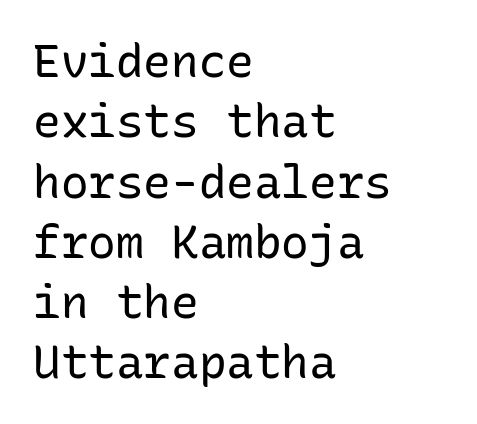
Note the uniform advance width — an 'i' takes as much space as an 'm'. The strokes are not fattened; the text isn't bold. Serif or sans? Sans — the stroke terminals are bare. Vertically, the passage feels balanced, rows spaced as you'd expect. Glyph-to-glyph distance matches everyday printed text. In terms of posture, this sample is upright.
